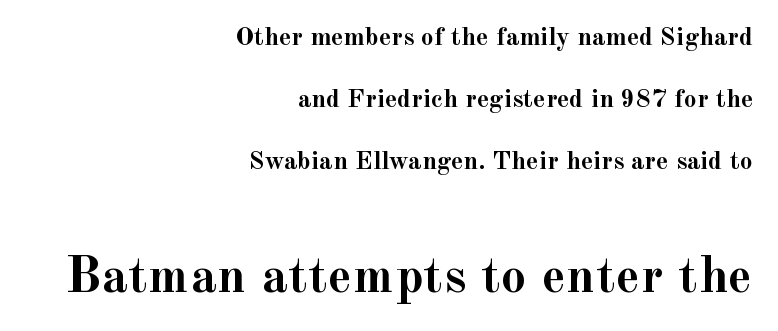
Q: Is the text bold? A: Yes.
Q: Is the text italic (slanted)? A: No, it is upright.
Q: Is the typeface a serif or a sans-serif typeface? A: Serif.
Q: Is the text underlined? A: No.
Q: How is the paragraph aligned? A: Right-aligned.
Q: Is the spacing between letters normal or unusually wide? A: Normal.
Q: Is the spacing between lines tight, normal or loose? A: Loose.
Q: Which block of text is set in a larger size, the first (top) or the second (bottom)? A: The second (bottom) one.
Q: Width (condensed, normal, or wide)? A: Normal.
Q: x-height? A: Small.
Q: Monospaced? A: No.
